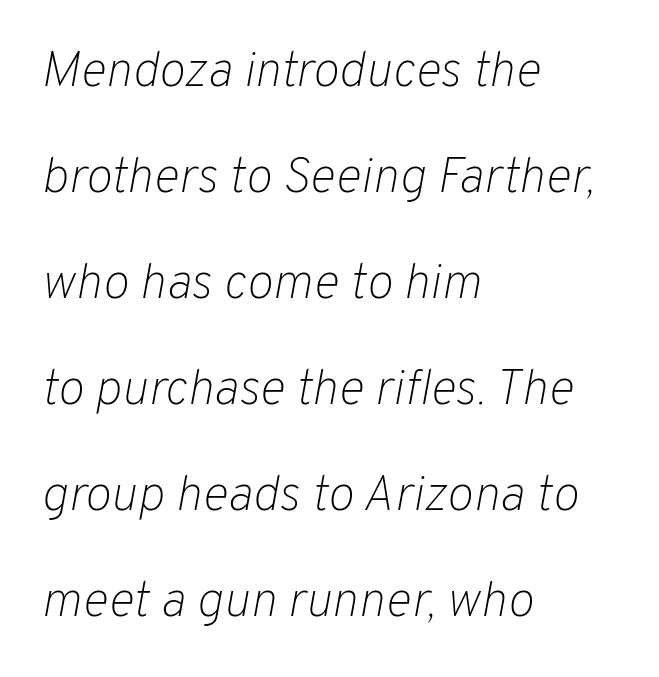
The image shows 50 px light type, italic (leaning right); set left-aligned, loose line spacing (2.12x), normal letter spacing, not underlined; low stroke contrast and a medium x-height.
